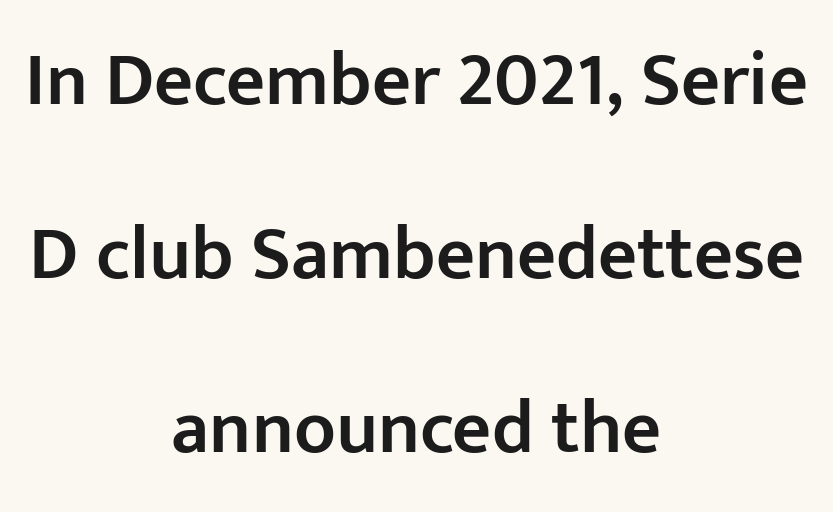
The characters display no serif detailing; their extremities are plain. Compared with an ordinary text face, these strokes are moderately heavier — a semibold. Caption: multi-line text, centered on the measure. The letters sit at their default tracking, neither squeezed nor spread. A typesetter would mark this as roman, not italic. Loosely led — the rows are spread out.
